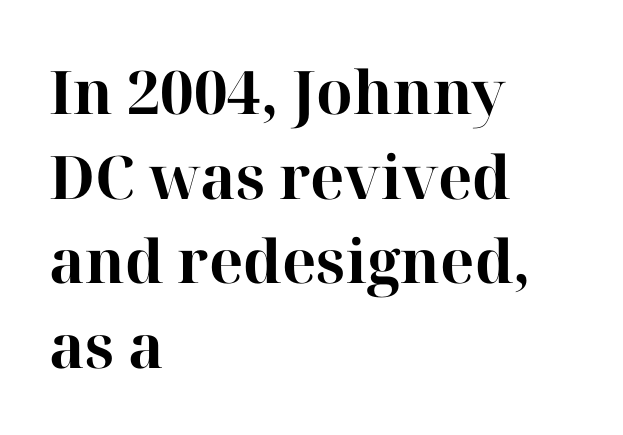
{"serif": "yes", "italic": "no", "bold": "yes", "weight": "bold", "width": "normal", "stroke_contrast": "high", "x_height": "medium", "monospaced": "no", "underline": "no", "align": "left", "line_spacing": "normal", "line_spacing_ratio": 1.41, "letter_spacing": "normal", "letter_spacing_em": 0.0, "glyph_px": 60}
